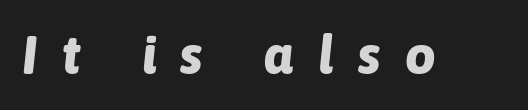
Q: Is the text bold? A: Yes.
Q: Is the text italic (slanted)? A: Yes, it leans right by about 6 degrees.
Q: Is the text underlined? A: No.
Q: Is the spacing between letters normal or unusually wide? A: Unusually wide.
Q: Width (condensed, normal, or wide)? A: Normal.
Q: Stroke contrast? A: Low.
Q: x-height? A: Medium.
Q: Monospaced? A: No.
